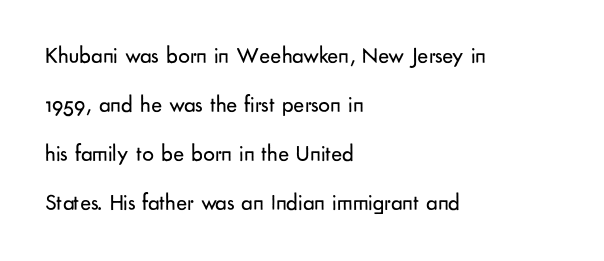
{"italic": "no", "bold": "no", "underline": "no", "align": "left", "line_spacing": "loose", "line_spacing_ratio": 2.13, "letter_spacing": "normal", "letter_spacing_em": 0.0, "glyph_px": 23}
